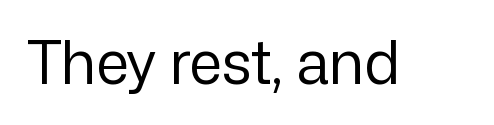
The image shows 59 px regular-weight sans-serif type, upright; set normal letter spacing, not underlined; low stroke contrast and a medium x-height.
